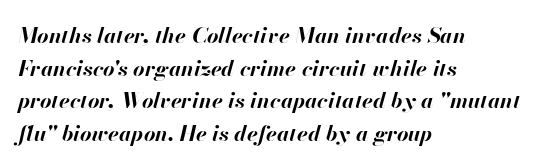
Q: Is the text bold? A: Yes.
Q: Is the text italic (slanted)? A: Yes, it leans right by about 13 degrees.
Q: Is the text underlined? A: No.
Q: How is the paragraph aligned? A: Left-aligned.
Q: Is the spacing between letters normal or unusually wide? A: Normal.
Q: Is the spacing between lines tight, normal or loose? A: Normal.
